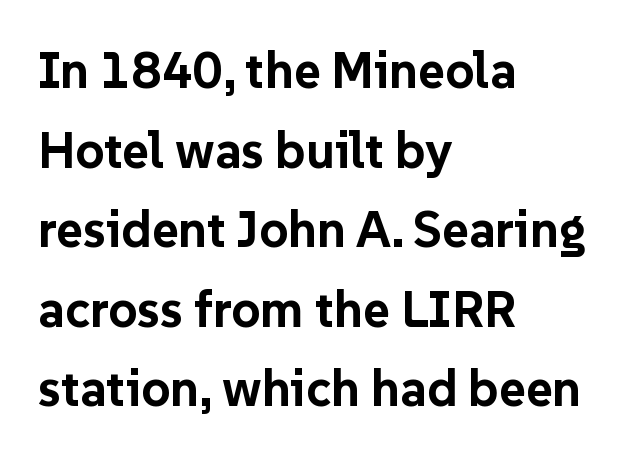
Looks like regular typesetting: each glyph gets only the width it needs. The text was rendered using a sans face with plain stroke endings. These lines sit exactly where default settings would place them. The space directly below the letters is spotless. Line beginnings align vertically; line endings do not. These words are printed bold, with thick strokes throughout.
